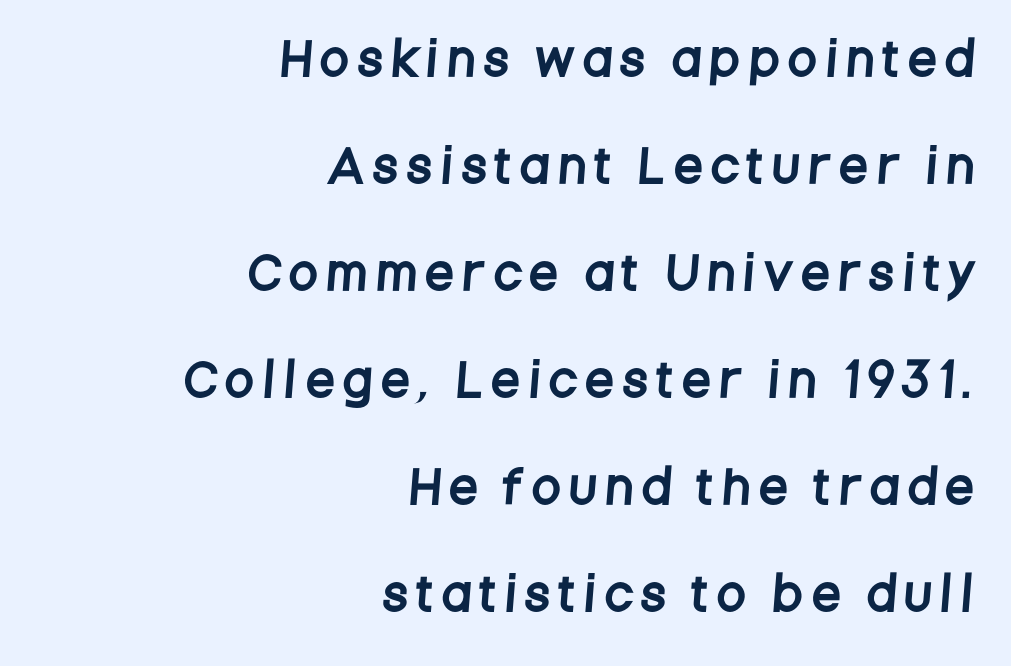
The image shows 45 px condensed sans-serif type; set right-aligned, loose line spacing (2.38x), unusually wide letter spacing (+0.24 em), not underlined; low stroke contrast and a large x-height.
